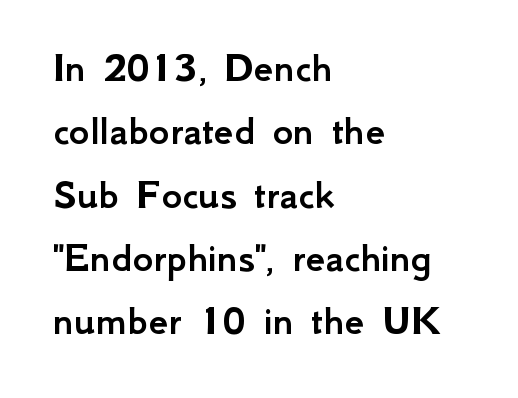
{"serif": "no", "italic": "no", "width": "normal", "stroke_contrast": "low", "x_height": "small", "monospaced": "no", "underline": "no", "align": "left", "line_spacing": "normal", "line_spacing_ratio": 1.44, "letter_spacing": "normal", "letter_spacing_em": 0.0, "glyph_px": 44}
